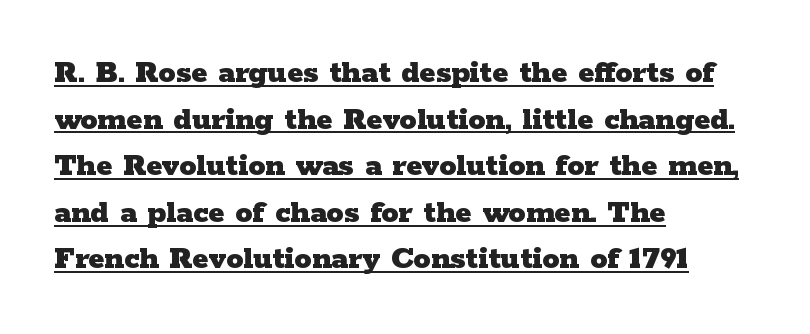
{"serif": "yes", "italic": "no", "bold": "yes", "weight": "heavy", "width": "wide", "stroke_contrast": "low", "x_height": "medium", "monospaced": "no", "underline": "yes", "align": "left", "line_spacing": "normal", "line_spacing_ratio": 1.37, "letter_spacing": "normal", "letter_spacing_em": 0.0, "glyph_px": 34}
